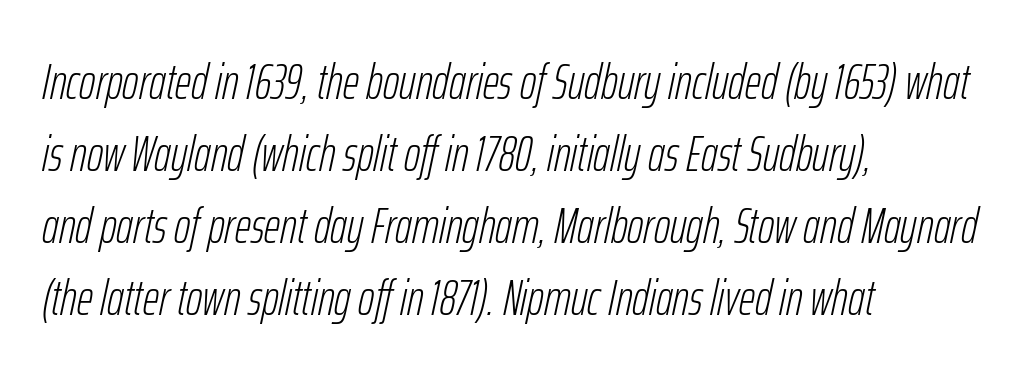
Q: Is the text bold? A: No.
Q: Is the text italic (slanted)? A: Yes, it leans right by about 12 degrees.
Q: Is the text underlined? A: No.
Q: How is the paragraph aligned? A: Left-aligned.
Q: Is the spacing between letters normal or unusually wide? A: Normal.
Q: Is the spacing between lines tight, normal or loose? A: Normal.
Q: Width (condensed, normal, or wide)? A: Condensed.
Q: Stroke contrast? A: Low.
Q: x-height? A: Medium.
Q: Monospaced? A: No.
